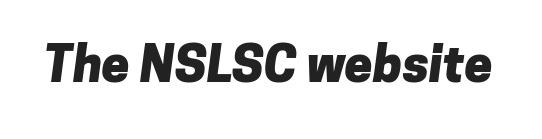
Q: Is the text bold? A: Yes.
Q: Is the typeface a serif or a sans-serif typeface? A: Sans-serif.
Q: Is the text underlined? A: No.
Q: Is the spacing between letters normal or unusually wide? A: Normal.
Q: Width (condensed, normal, or wide)? A: Normal.
Q: Stroke contrast? A: Low.
Q: x-height? A: Medium.
Q: Monospaced? A: No.
